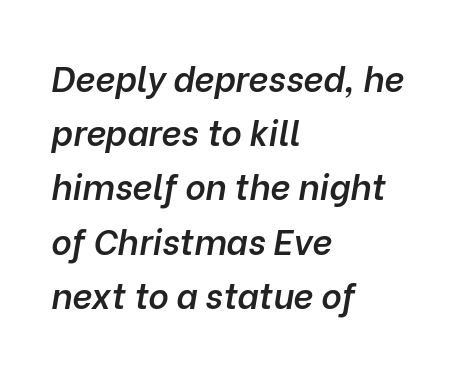
The image shows 35 px semibold type, italic (leaning right); set left-aligned, normal line spacing (1.55x), normal letter spacing, not underlined; low stroke contrast and a medium x-height.
